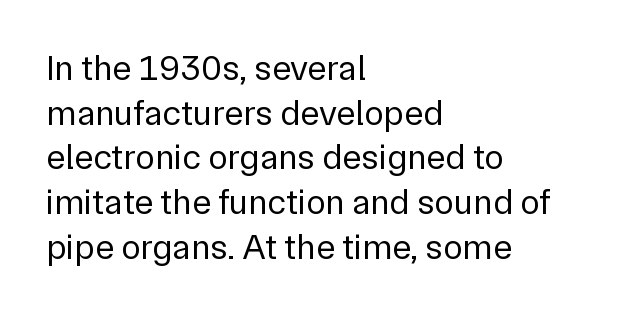
Observe the absence of serifs on each vertical stroke in this sample. The tracking reads as untouched default to a designer's eye. Each stroke keeps to a modest, everyday thickness or less. These lines stack with their left ends in a neat column. Unlike italic type, these characters show no tilt at all.
